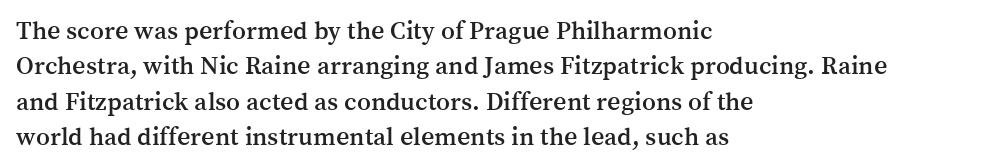
The image shows 26 px text type, upright; set left-aligned, normal line spacing (1.36x), normal letter spacing, not underlined.
